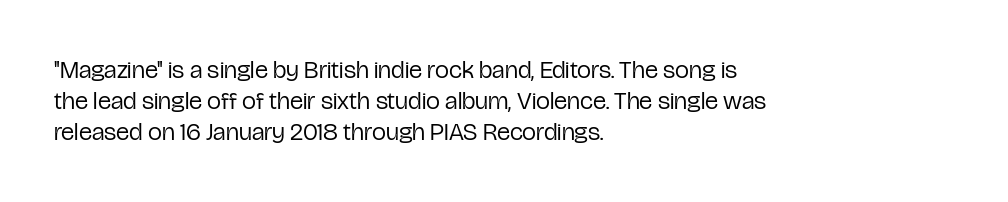
{"italic": "no", "bold": "no", "underline": "no", "align": "left", "line_spacing": "normal", "line_spacing_ratio": 1.25, "letter_spacing": "normal", "letter_spacing_em": 0.0, "glyph_px": 25}
